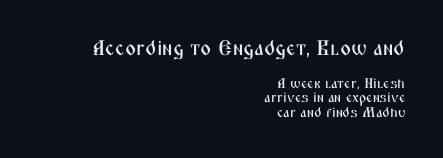
{"italic": "no", "underline": "no", "align": "right", "line_spacing": "tight", "line_spacing_ratio": 1.02, "letter_spacing": "normal", "letter_spacing_em": 0.0, "larger_block": "first", "size_ratio": 1.5, "glyph_px": 21}
